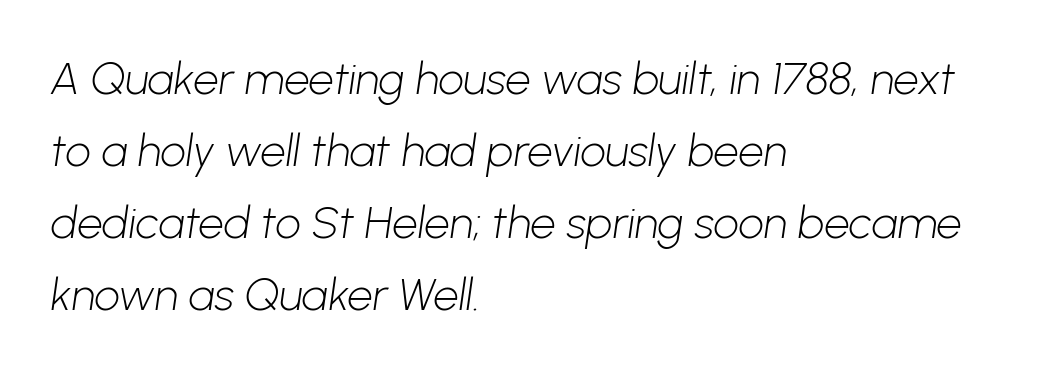
{"serif": "no", "bold": "no", "weight": "light", "width": "normal", "stroke_contrast": "low", "x_height": "medium", "monospaced": "no", "underline": "no", "align": "left", "line_spacing": "normal", "line_spacing_ratio": 1.6, "letter_spacing": "normal", "letter_spacing_em": 0.0, "glyph_px": 45}
